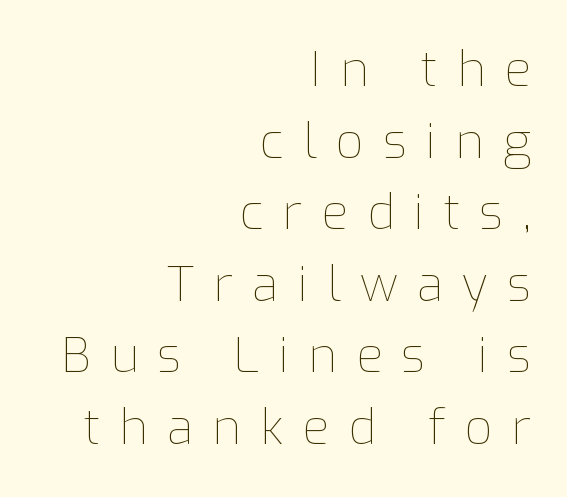
{"italic": "no", "bold": "no", "weight": "thin", "width": "normal", "stroke_contrast": "low", "x_height": "medium", "monospaced": "no", "underline": "no", "align": "right", "line_spacing": "normal", "line_spacing_ratio": 1.46, "letter_spacing": "wide", "letter_spacing_em": 0.39, "glyph_px": 49}
